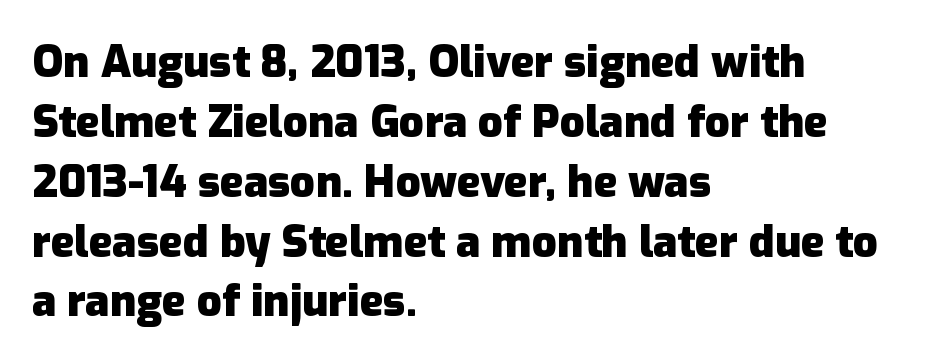
The image shows 44 px heavy sans-serif type, upright; set left-aligned, normal line spacing (1.36x), normal letter spacing, not underlined; low stroke contrast and a medium x-height.
